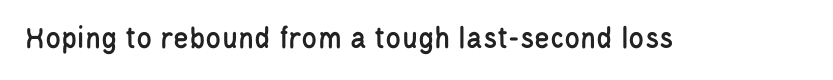
{"serif": "no", "italic": "no", "width": "condensed", "stroke_contrast": "low", "x_height": "large", "monospaced": "no", "underline": "no", "letter_spacing": "normal", "letter_spacing_em": 0.0, "glyph_px": 32}
